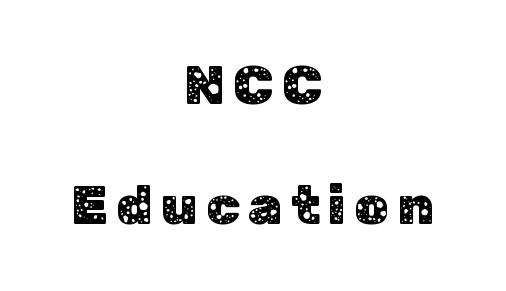
{"serif": "no", "italic": "no", "width": "normal", "stroke_contrast": "low", "x_height": "medium", "monospaced": "no", "underline": "no", "align": "center", "line_spacing": "loose", "line_spacing_ratio": 2.19, "glyph_px": 55}
